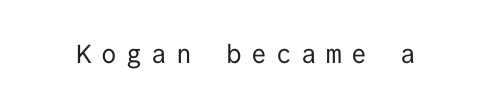
A bare baseline throughout the passage. Counters stay open thanks to moderate or lighter strokes. The letters stand upright; this is a roman face. The letters are spread apart with noticeably loose tracking.
